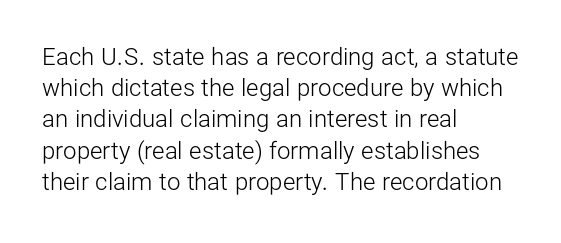
{"italic": "no", "bold": "no", "underline": "no", "align": "left", "line_spacing": "normal", "line_spacing_ratio": 1.3, "letter_spacing": "normal", "letter_spacing_em": 0.0, "glyph_px": 24}
